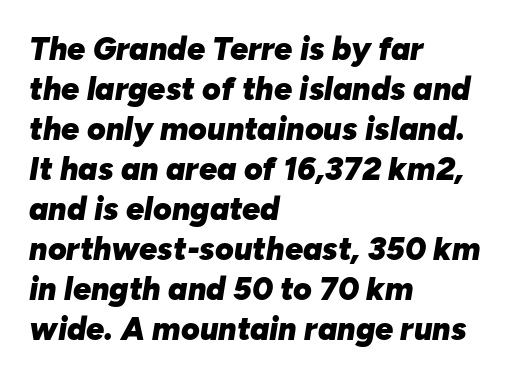
The image shows 32 px heavy type, italic (leaning right); set left-aligned, normal line spacing (1.25x), normal letter spacing, not underlined; low stroke contrast and a medium x-height.
